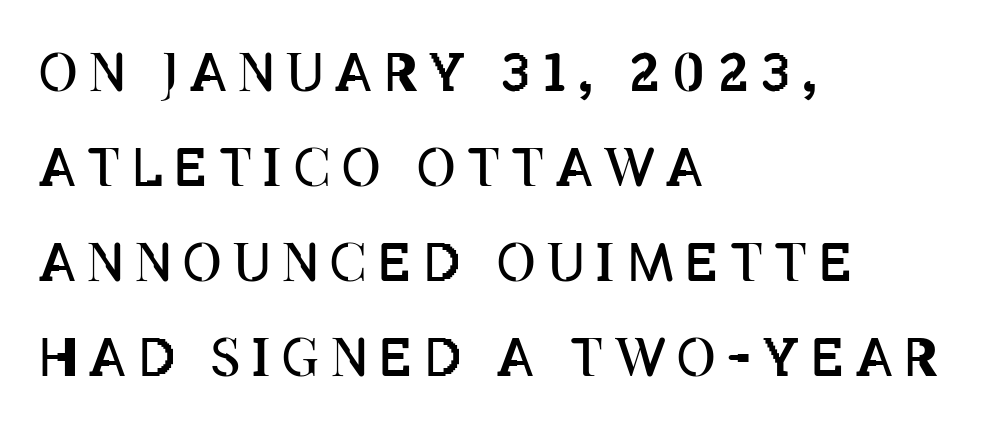
The image shows 53 px regular-weight, condensed type, upright; set left-aligned, line spacing 1.79x, unusually wide letter spacing (+0.22 em), not underlined; low stroke contrast and a large x-height.
